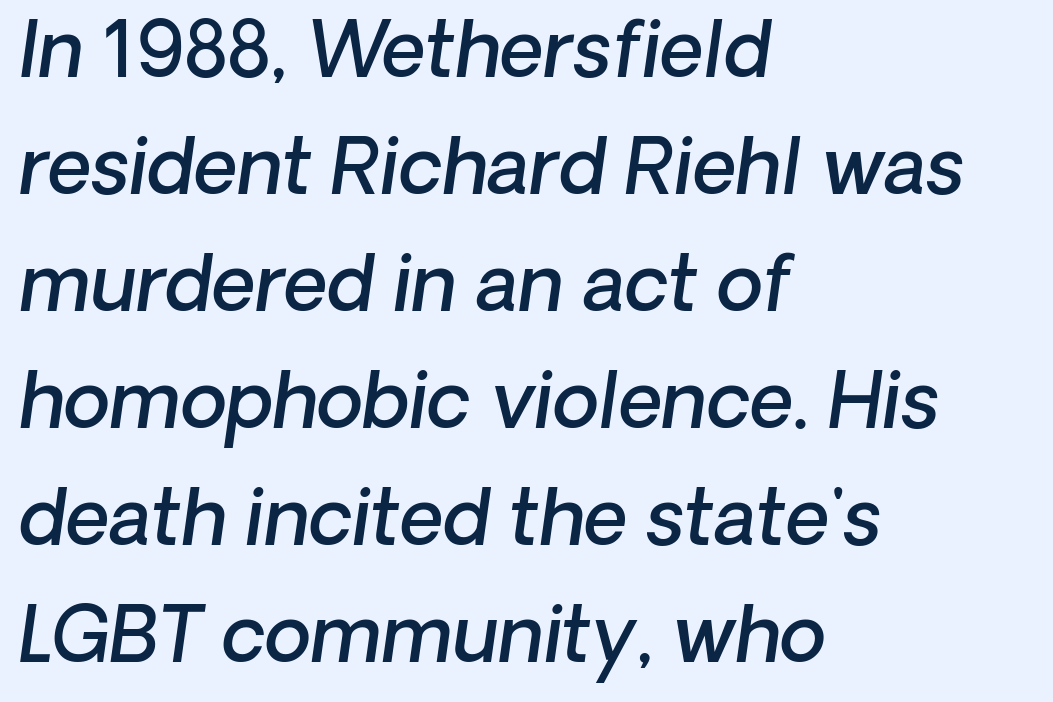
{"serif": "no", "bold": "semi", "weight": "semibold", "width": "normal", "stroke_contrast": "low", "x_height": "medium", "monospaced": "no", "underline": "no", "align": "left", "line_spacing": "normal", "line_spacing_ratio": 1.54, "letter_spacing": "normal", "letter_spacing_em": 0.0, "glyph_px": 76}
